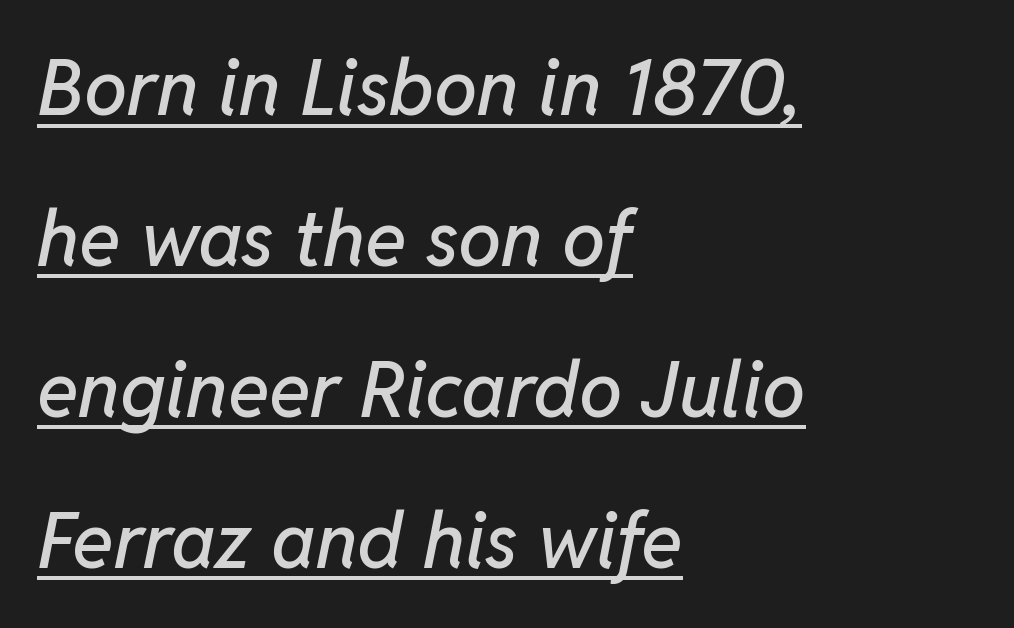
The image shows 77 px text type, italic (leaning right); set left-aligned, loose line spacing (1.96x), normal letter spacing, underlined; low stroke contrast and a medium x-height.
